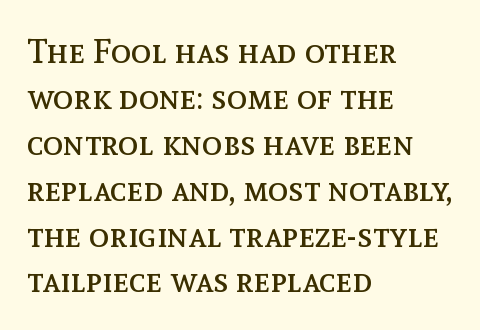
The image shows 34 px regular-weight type, upright; set left-aligned, normal line spacing (1.35x), normal letter spacing, not underlined; a medium x-height.
